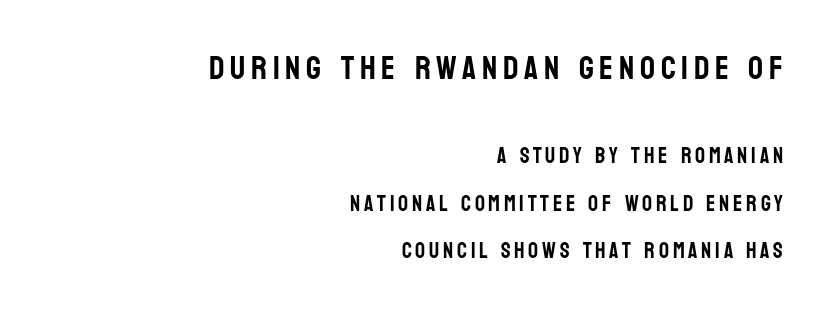
{"serif": "no", "italic": "no", "width": "condensed", "stroke_contrast": "low", "x_height": "large", "monospaced": "no", "underline": "no", "align": "right", "line_spacing": "loose", "line_spacing_ratio": 2.17, "larger_block": "first", "size_ratio": 1.5, "glyph_px": 33}
